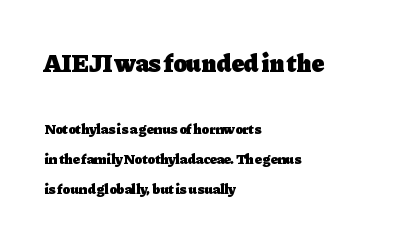
{"italic": "no", "bold": "yes", "underline": "no", "align": "left", "line_spacing": "loose", "line_spacing_ratio": 2.16, "letter_spacing": "normal", "letter_spacing_em": 0.0, "larger_block": "first", "size_ratio": 1.79, "glyph_px": 25}
